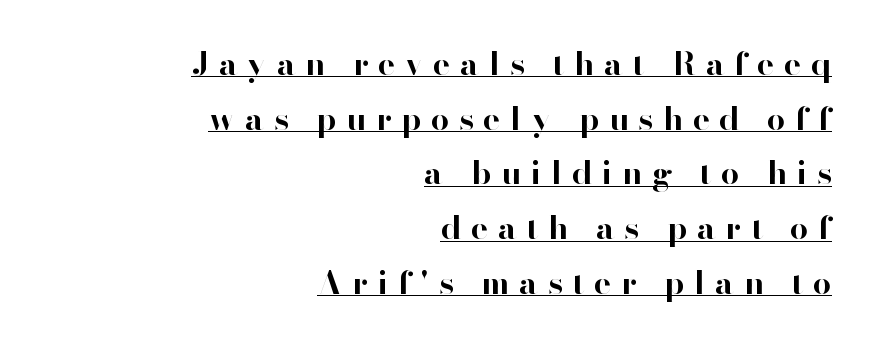
{"serif": "no", "italic": "no", "bold": "yes", "weight": "bold", "width": "normal", "stroke_contrast": "high", "x_height": "small", "monospaced": "no", "underline": "yes", "align": "right", "line_spacing_ratio": 1.71, "letter_spacing": "wide", "letter_spacing_em": 0.31, "glyph_px": 32}
